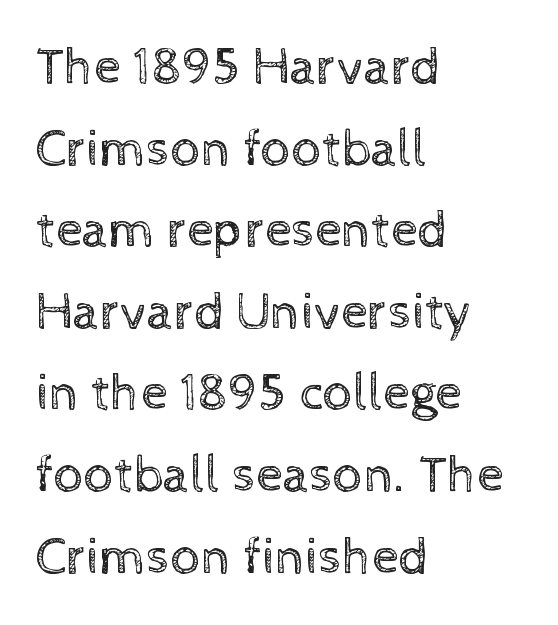
{"italic": "no", "bold": "no", "weight": "regular", "width": "normal", "x_height": "medium", "monospaced": "no", "underline": "no", "align": "left", "line_spacing": "normal", "line_spacing_ratio": 1.54, "letter_spacing": "normal", "letter_spacing_em": 0.0, "glyph_px": 53}
